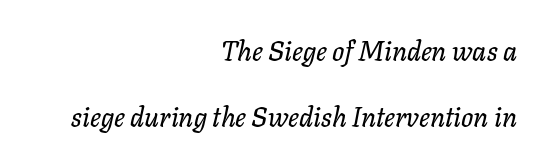
Q: Is the text italic (slanted)? A: Yes, it leans right by about 11 degrees.
Q: Is the text underlined? A: No.
Q: How is the paragraph aligned? A: Right-aligned.
Q: Is the spacing between letters normal or unusually wide? A: Normal.
Q: Is the spacing between lines tight, normal or loose? A: Loose.
